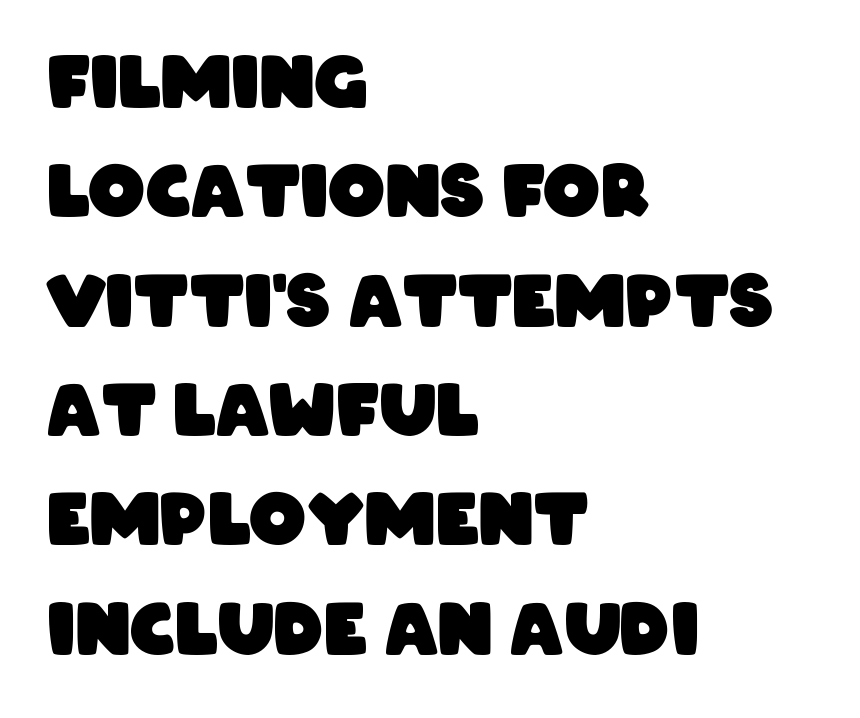
{"serif": "no", "bold": "yes", "weight": "heavy", "width": "condensed", "stroke_contrast": "low", "x_height": "large", "monospaced": "no", "underline": "no", "align": "left", "line_spacing": "normal", "line_spacing_ratio": 1.54, "letter_spacing": "normal", "letter_spacing_em": 0.0, "glyph_px": 71}
